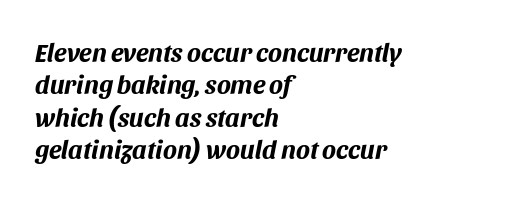
The axis of the letterforms is tilted away from vertical. The paragraph has a hard left edge and a soft right edge. The gaps between neighbouring characters are ordinary and unremarkable. Baseline-to-baseline distance is the conventional proportion of letter height. The passage shown is not underscored anywhere.
